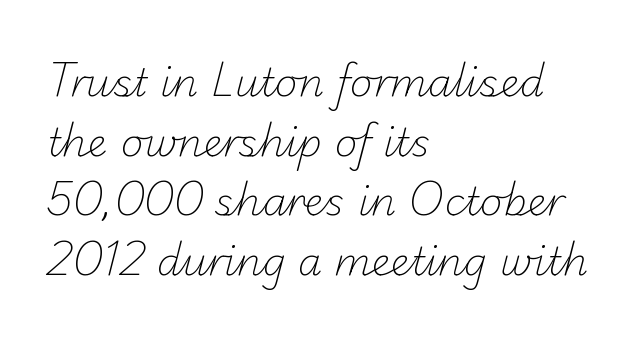
The gap between lines stays unmarked. You could call the tracking neutral — neither tight nor loose. Regarding serifs, this sample does without them. Spacing verdict: proportional, widths tailored to each character.
